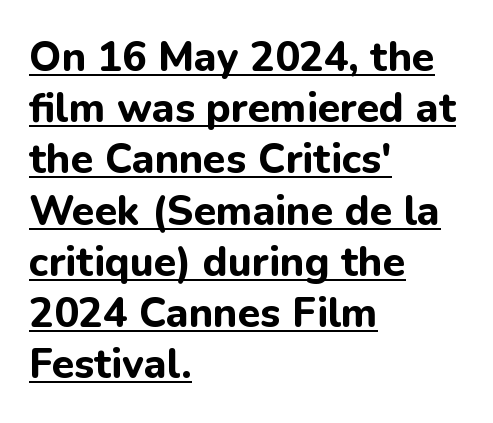
{"serif": "no", "italic": "no", "bold": "yes", "weight": "bold", "width": "normal", "stroke_contrast": "low", "x_height": "medium", "monospaced": "no", "underline": "yes", "align": "left", "line_spacing": "normal", "line_spacing_ratio": 1.25, "letter_spacing": "normal", "letter_spacing_em": 0.0, "glyph_px": 41}
